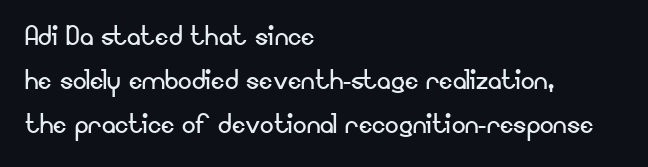
The image shows 34 px regular-weight sans-serif type, upright; set left-aligned, normal line spacing (1.3x), normal letter spacing, not underlined; low stroke contrast and a small x-height.
